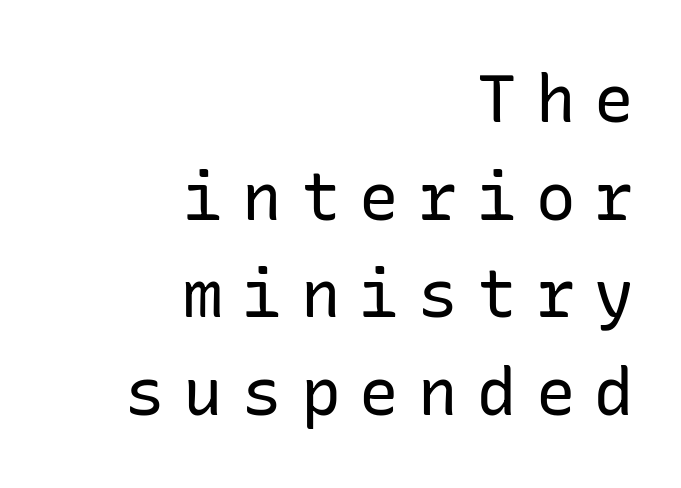
{"serif": "no", "italic": "no", "bold": "no", "weight": "regular", "width": "normal", "stroke_contrast": "low", "x_height": "medium", "underline": "no", "align": "right", "line_spacing": "normal", "line_spacing_ratio": 1.48, "letter_spacing": "wide", "letter_spacing_em": 0.29, "glyph_px": 66}
